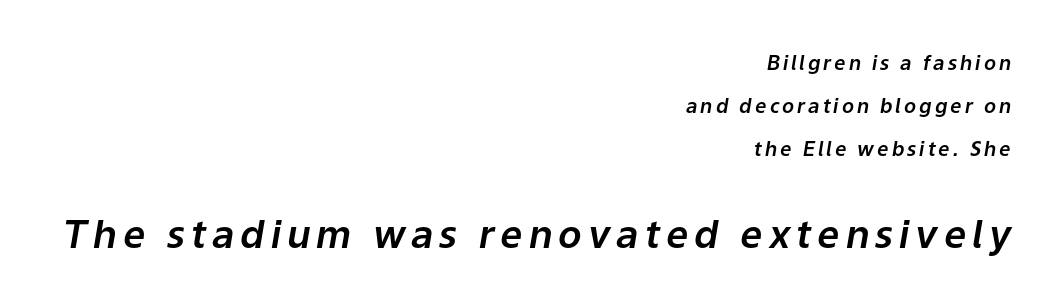
The paragraph has a hard right edge and a soft left edge. Compare the two chunks: the lower has the greater cap height. You can tell it's italic because the verticals aren't actually vertical. Character widths vary here, with narrow letters taking less room than wide ones. Vertical spacing — loose.
